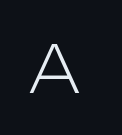
The image shows 69 px light, wide sans-serif type, upright; set unusually wide letter spacing (+0.41 em), not underlined; low stroke contrast and a medium x-height.
